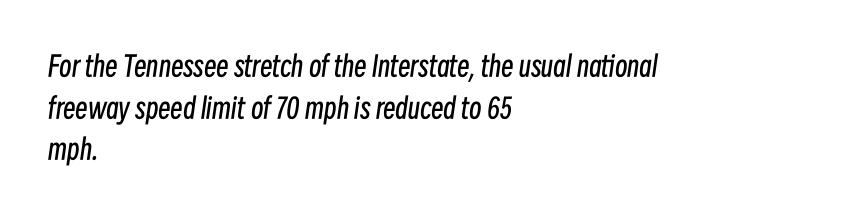
The space directly below the letters is spotless. The rendering applies a slant to the glyphs. This sample has the flowing, uneven cadence of proportional lettering. Summary of weight: not heavy and not bold.
